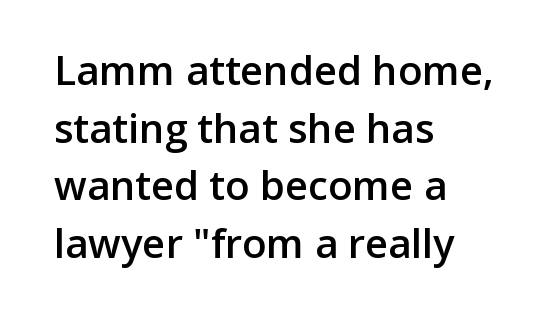
{"serif": "no", "italic": "no", "bold": "semi", "weight": "semibold", "width": "normal", "stroke_contrast": "low", "x_height": "medium", "monospaced": "no", "underline": "no", "align": "left", "line_spacing": "normal", "line_spacing_ratio": 1.44, "letter_spacing": "normal", "letter_spacing_em": 0.0, "glyph_px": 40}
